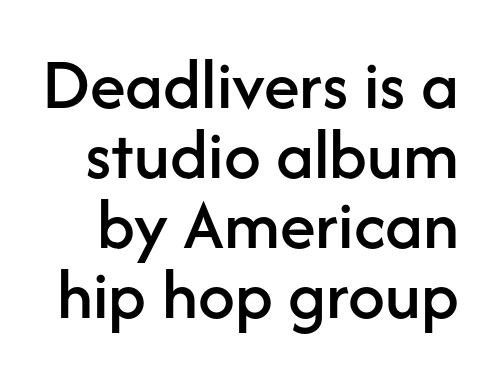
{"serif": "no", "italic": "no", "width": "normal", "stroke_contrast": "low", "x_height": "medium", "monospaced": "no", "underline": "no", "line_spacing": "tight", "line_spacing_ratio": 0.96, "letter_spacing": "normal", "letter_spacing_em": 0.0, "glyph_px": 73}
